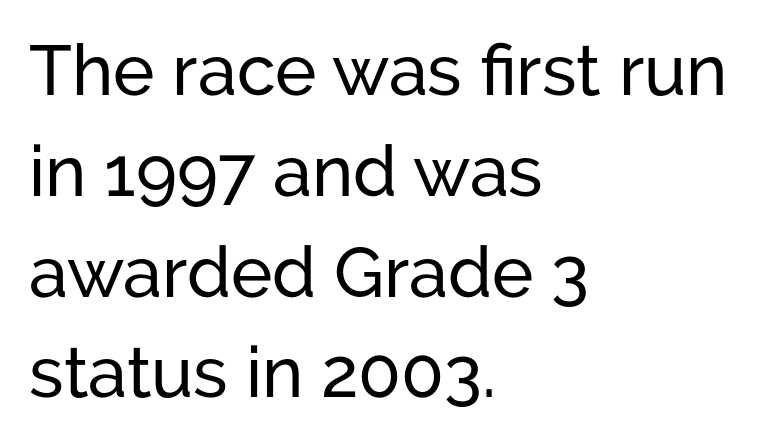
The image shows 70 px sans-serif type, upright; set left-aligned, normal line spacing (1.44x), normal letter spacing, not underlined; low stroke contrast and a medium x-height.
